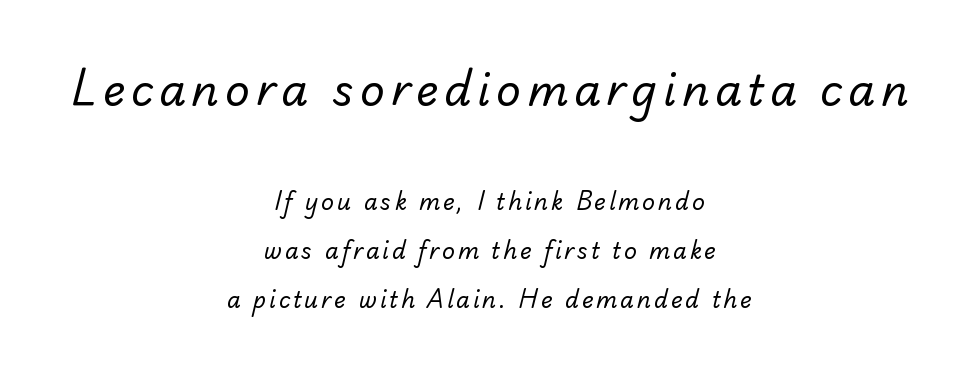
The image shows 43 px regular-weight sans-serif type; set centered, loose line spacing (2.24x), not underlined; the first (top) block is 1.95x larger; low stroke contrast and a small x-height.
